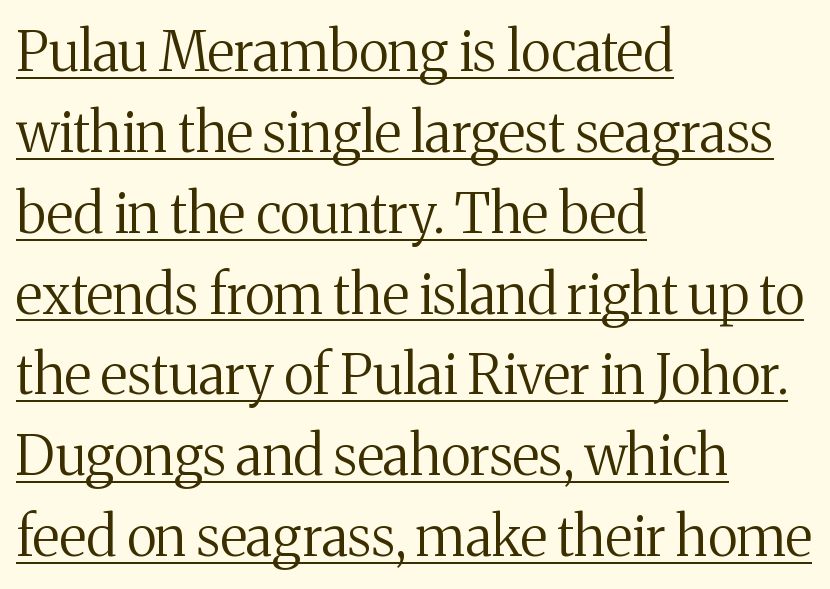
Q: Is the text bold? A: No.
Q: Is the text italic (slanted)? A: No, it is upright.
Q: Is the typeface a serif or a sans-serif typeface? A: Serif.
Q: Is the text underlined? A: Yes.
Q: How is the paragraph aligned? A: Left-aligned.
Q: Is the spacing between letters normal or unusually wide? A: Normal.
Q: Is the spacing between lines tight, normal or loose? A: Normal.
Q: Width (condensed, normal, or wide)? A: Normal.
Q: Stroke contrast? A: Medium.
Q: x-height? A: Medium.
Q: Monospaced? A: No.
